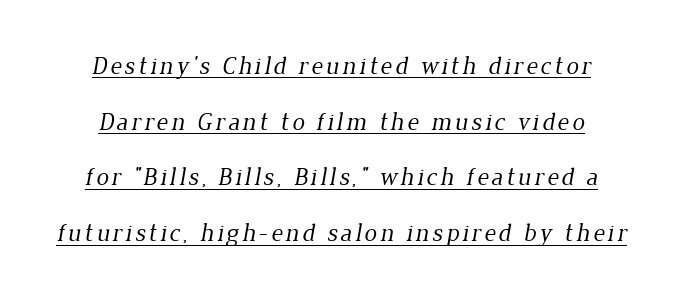
{"bold": "no", "underline": "yes", "line_spacing": "loose", "line_spacing_ratio": 2.23, "glyph_px": 25}
